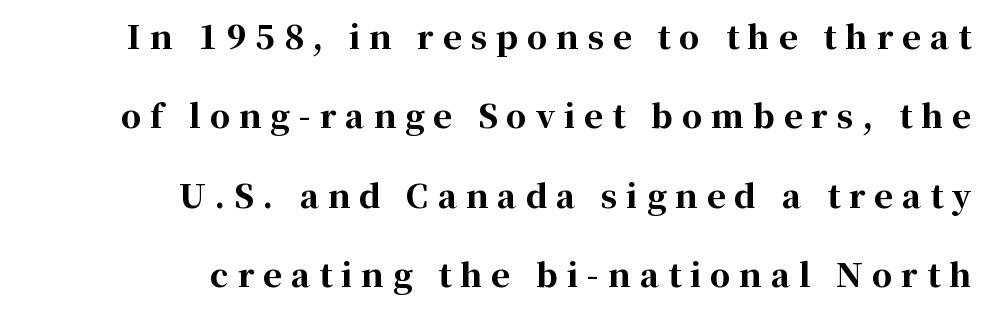
Has an underline been added? It has not. Which margin do the lines hug? The right one — the left edge is uneven. Look at the tracking — it's clearly loosened, letters drifting apart. Line spacing here is loose.
